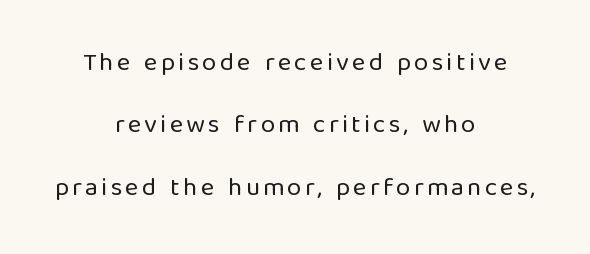
Q: Is the text bold? A: No.
Q: Is the text italic (slanted)? A: No, it is upright.
Q: Is the text underlined? A: No.
Q: How is the paragraph aligned? A: Centered.
Q: Is the spacing between lines tight, normal or loose? A: Loose.
